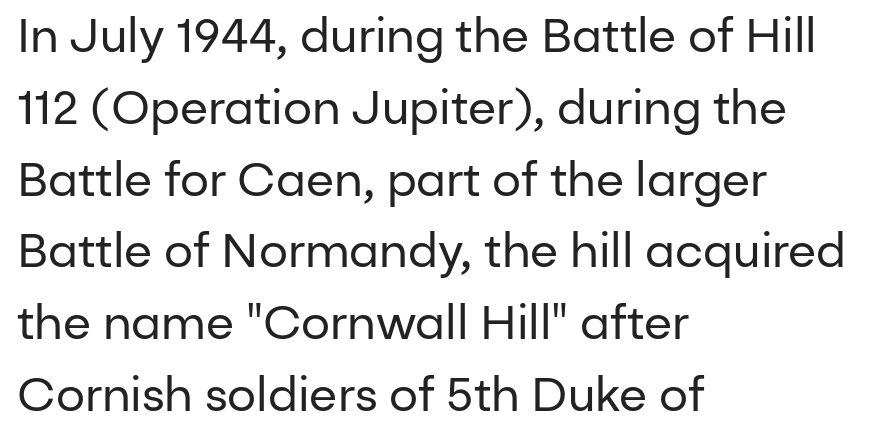
The image shows 46 px regular-weight sans-serif type, upright; set left-aligned, normal line spacing (1.56x), normal letter spacing, not underlined; low stroke contrast and a medium x-height.
